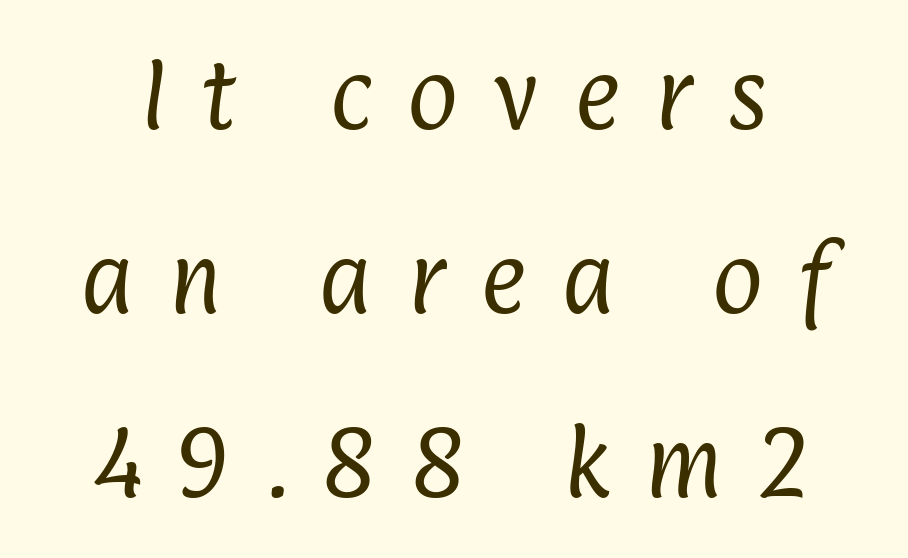
Q: Is the text bold? A: No.
Q: Is the typeface a serif or a sans-serif typeface? A: Sans-serif.
Q: Is the text underlined? A: No.
Q: Is the spacing between letters normal or unusually wide? A: Unusually wide.
Q: Is the spacing between lines tight, normal or loose? A: Loose.
Q: Width (condensed, normal, or wide)? A: Condensed.
Q: Stroke contrast? A: Low.
Q: x-height? A: Medium.
Q: Monospaced? A: No.
